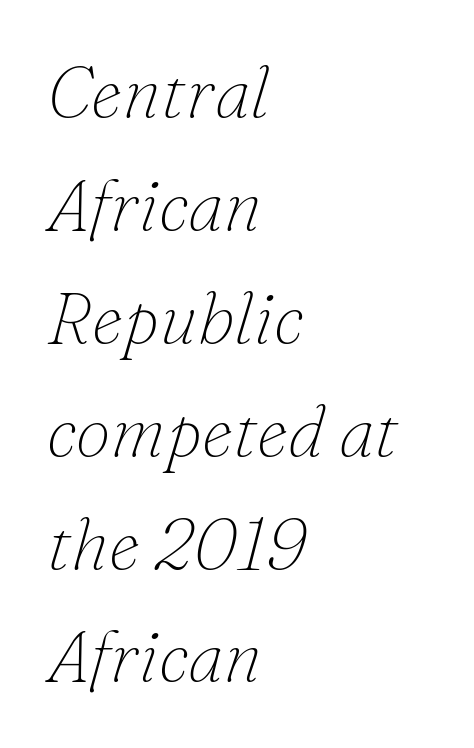
{"serif": "yes", "italic": "yes", "lean": "right", "slant_degrees": 16, "bold": "no", "weight": "thin", "width": "normal", "stroke_contrast": "low", "x_height": "small", "monospaced": "no", "underline": "no", "align": "left", "line_spacing": "normal", "line_spacing_ratio": 1.59, "letter_spacing": "normal", "letter_spacing_em": 0.0, "glyph_px": 71}
